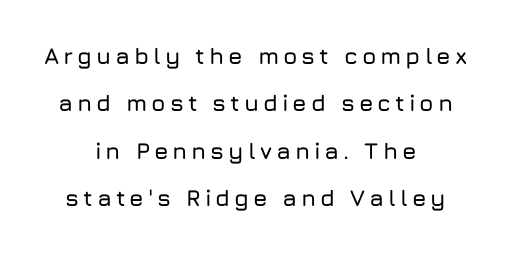
A student would call this center alignment; a typographer would say set centered. The baseline area is clear. The block of text is sparse from top to bottom, with ample space between rows. Notice how the stems are strictly vertical — no italics here.
